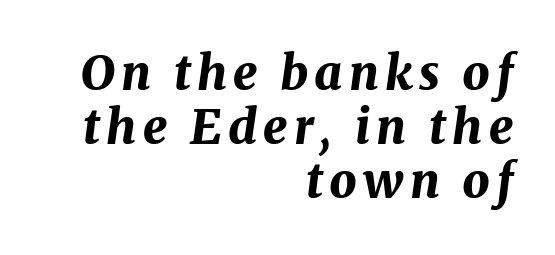
Q: Is the text bold? A: Yes.
Q: Is the text italic (slanted)? A: Yes, it leans right by about 8 degrees.
Q: Is the text underlined? A: No.
Q: How is the paragraph aligned? A: Right-aligned.
Q: Is the spacing between lines tight, normal or loose? A: Tight.
Q: Width (condensed, normal, or wide)? A: Normal.
Q: Stroke contrast? A: Medium.
Q: x-height? A: Medium.
Q: Monospaced? A: No.
